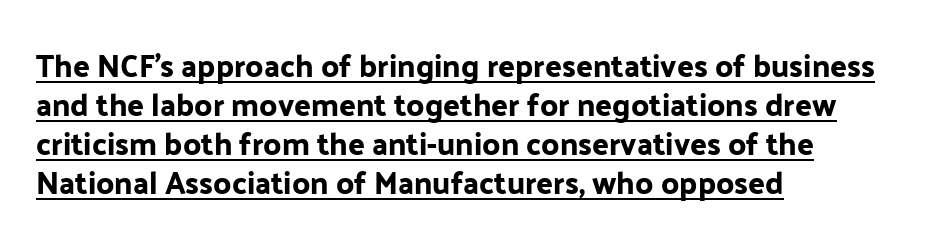
The image shows 31 px sans-serif type, upright; set left-aligned, normal line spacing (1.26x), normal letter spacing, underlined; low stroke contrast and a medium x-height.
